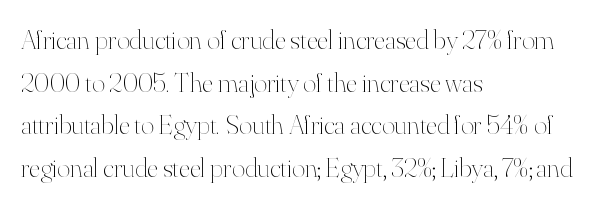
The cut favours lightness, reaching ordinary text weight at its darkest. Any mark beneath the type? The region is blank. Visually the block forms a straight wall on the left and a jagged coastline on the right. Spacing between characters is what you'd get straight out of the box.
